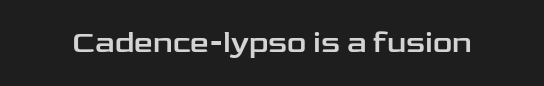
The image shows 30 px wide sans-serif type, upright; set normal letter spacing, not underlined; low stroke contrast and a medium x-height.
